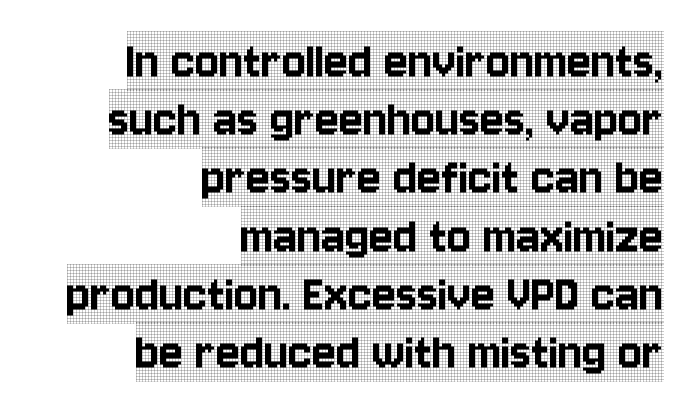
{"serif": "yes", "italic": "no", "width": "condensed", "x_height": "large", "monospaced": "no", "underline": "no", "align": "right", "line_spacing": "tight", "line_spacing_ratio": 1.04, "letter_spacing": "normal", "letter_spacing_em": 0.0, "glyph_px": 56}
